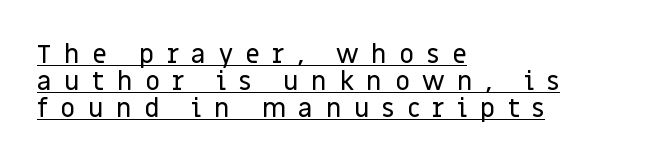
The image shows 26 px text type, upright; set left-aligned, tight line spacing (1.03x), unusually wide letter spacing (+0.48 em), underlined.
